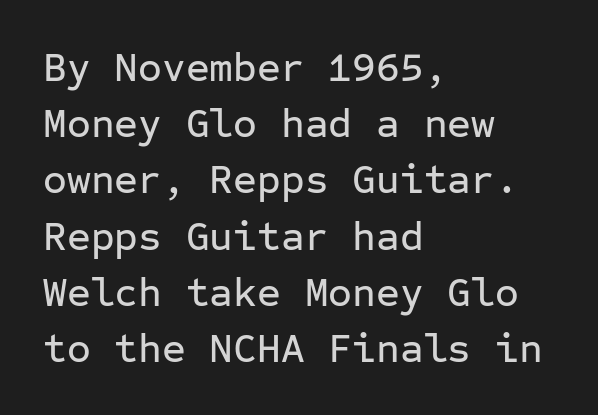
{"serif": "no", "italic": "no", "width": "normal", "stroke_contrast": "low", "x_height": "medium", "monospaced": "yes", "underline": "no", "align": "left", "line_spacing": "normal", "line_spacing_ratio": 1.37, "letter_spacing": "normal", "letter_spacing_em": 0.0, "glyph_px": 41}
